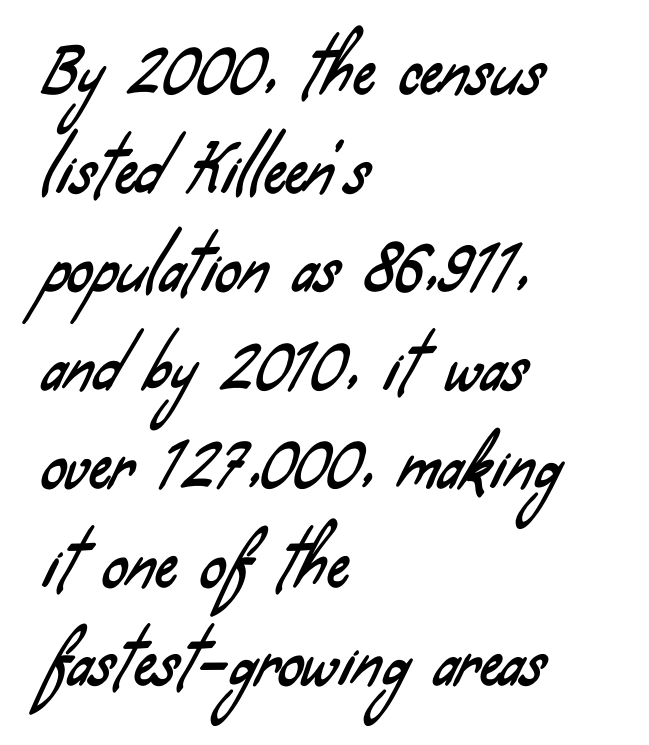
Q: Is the typeface a serif or a sans-serif typeface? A: Sans-serif.
Q: Is the text underlined? A: No.
Q: How is the paragraph aligned? A: Left-aligned.
Q: Is the spacing between letters normal or unusually wide? A: Normal.
Q: Is the spacing between lines tight, normal or loose? A: Normal.
Q: Width (condensed, normal, or wide)? A: Condensed.
Q: Stroke contrast? A: Low.
Q: x-height? A: Small.
Q: Monospaced? A: No.
